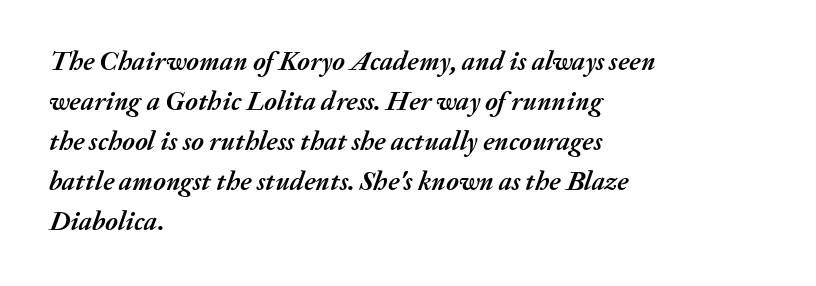
The image shows 27 px bold type, italic (leaning right); set left-aligned, normal line spacing (1.48x), normal letter spacing, not underlined.
